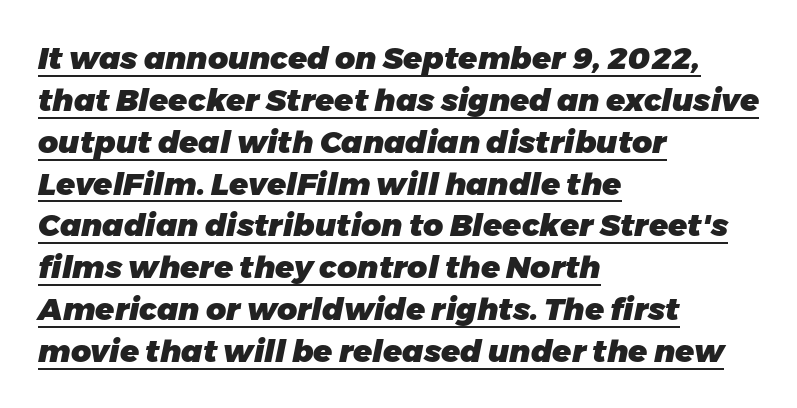
Q: Is the text bold? A: Yes.
Q: Is the text italic (slanted)? A: Yes, it leans right by about 11 degrees.
Q: Is the text underlined? A: Yes.
Q: How is the paragraph aligned? A: Left-aligned.
Q: Is the spacing between letters normal or unusually wide? A: Normal.
Q: Is the spacing between lines tight, normal or loose? A: Normal.
Q: Width (condensed, normal, or wide)? A: Normal.
Q: Stroke contrast? A: Low.
Q: x-height? A: Medium.
Q: Monospaced? A: No.
